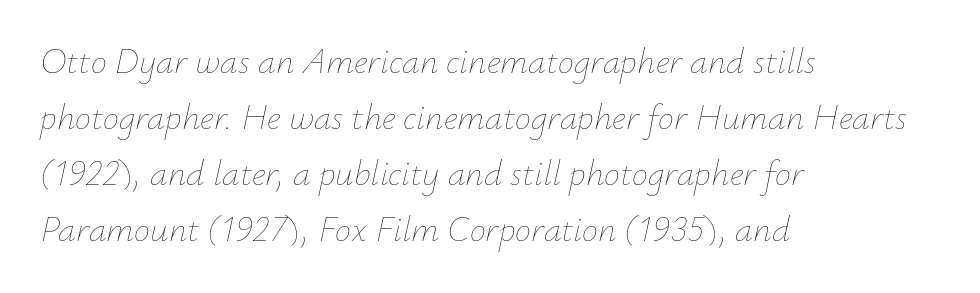
If you measured baseline to baseline, you'd find a middling distance. The lines are quadded left. Think of a printed novel: that variable character pitch is what you see here. No letter is thick-stroked: the sample isn't bold. The foot of each line stays bare and open. There is no visible air inserted between adjacent glyphs.
